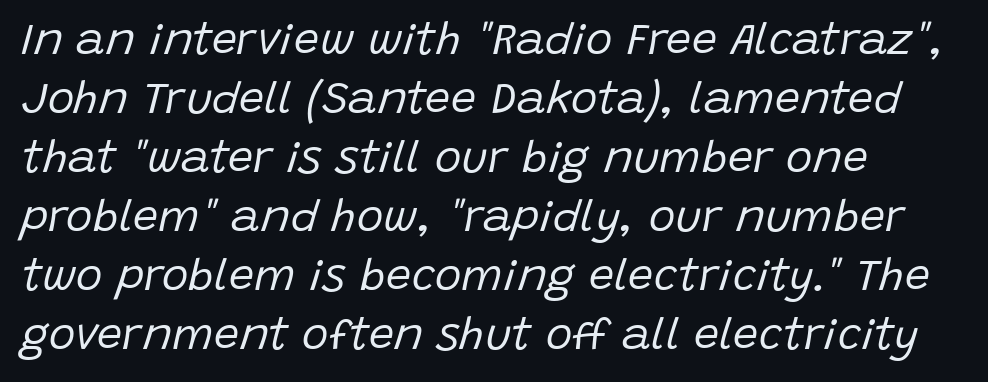
The image shows 45 px regular-weight type, italic (leaning right); set left-aligned, normal line spacing (1.31x), normal letter spacing, not underlined; low stroke contrast and a large x-height.
